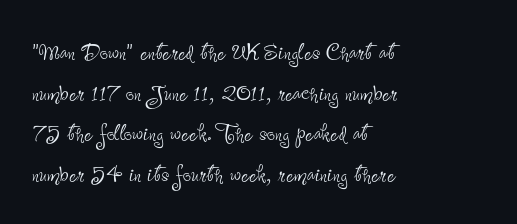
The image shows 29 px thin, condensed sans-serif type; set left-aligned, normal line spacing (1.4x), normal letter spacing, not underlined; low stroke contrast and a small x-height.
